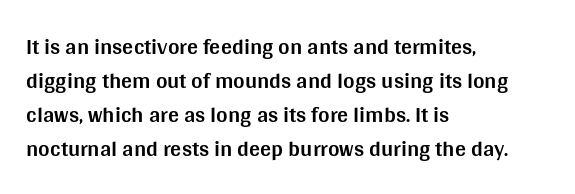
{"italic": "no", "bold": "yes", "underline": "no", "align": "left", "line_spacing": "normal", "line_spacing_ratio": 1.54, "letter_spacing": "normal", "letter_spacing_em": 0.0, "glyph_px": 22}
